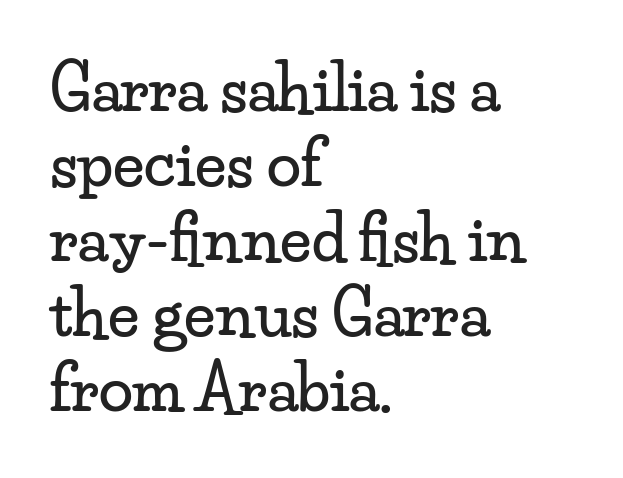
A classic flush-left, rag-right setting is used for this passage. Is this a sans? No — the strokes have serifs. Proportional: the letters do not fall into vertical columns. The glyphs are unaccompanied by any horizontal stroke below them.
